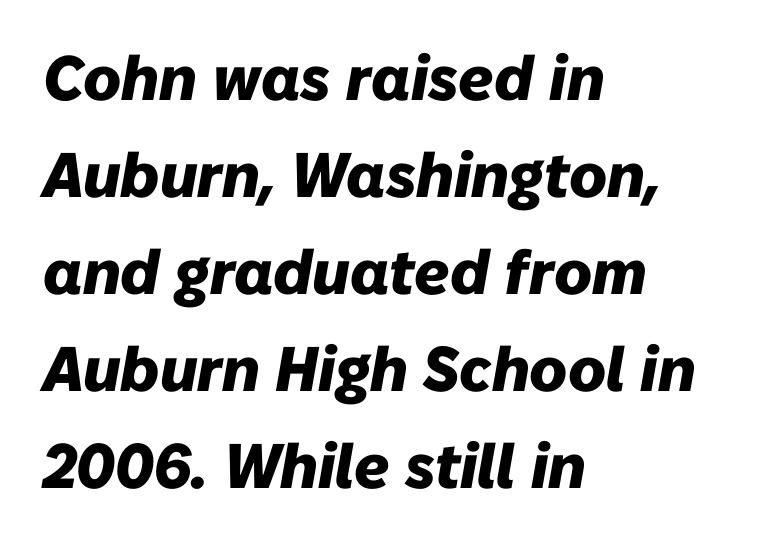
The image shows 63 px heavy type, italic (leaning right); set left-aligned, normal line spacing (1.54x), normal letter spacing, not underlined; low stroke contrast and a medium x-height.
